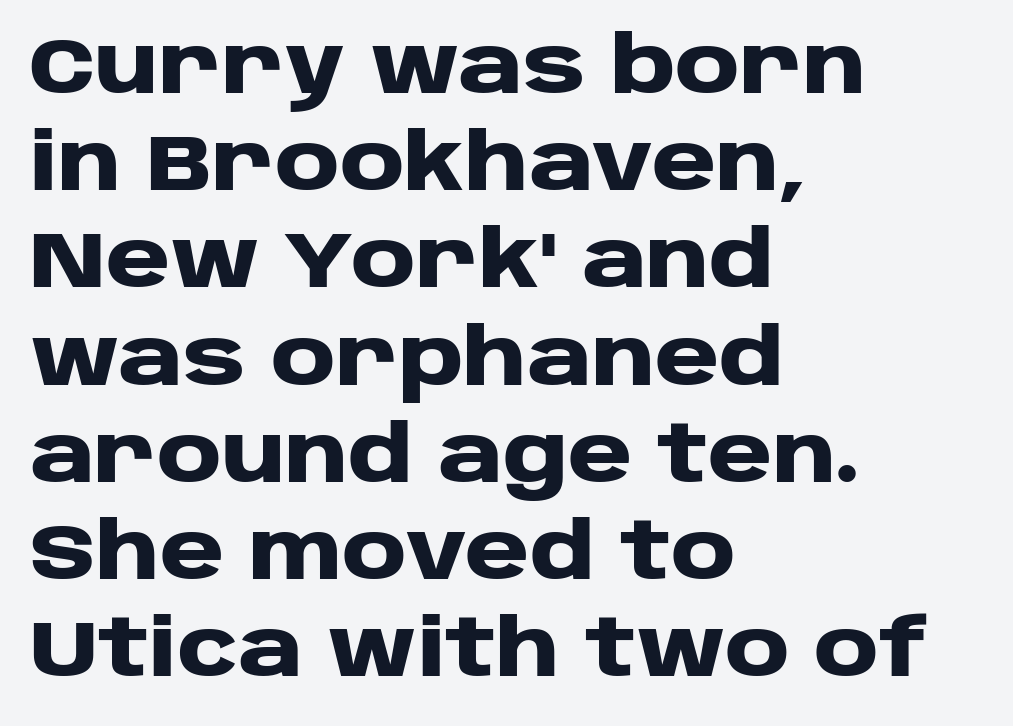
Does the type have serifs? No, each stem ends abruptly. Glyph-to-glyph distance matches everyday printed text. The font's upright variant was chosen for this text. Proportional: the letters do not fall into vertical columns.
